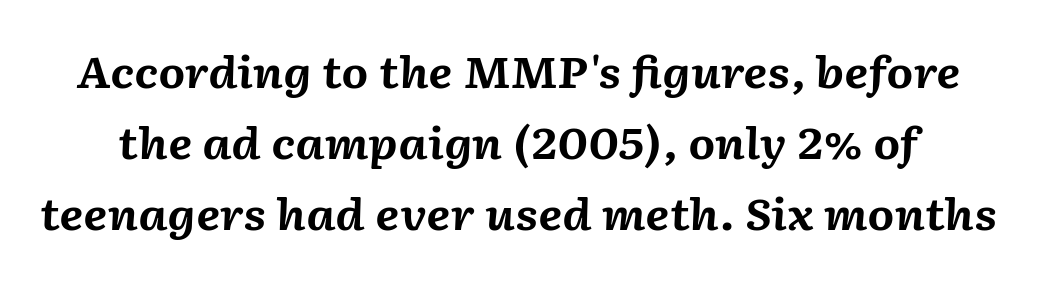
Q: Is the text bold? A: Yes.
Q: Is the text italic (slanted)? A: Yes, it leans right by about 2 degrees.
Q: Is the text underlined? A: No.
Q: Is the spacing between letters normal or unusually wide? A: Normal.
Q: Is the spacing between lines tight, normal or loose? A: Normal.
Q: Width (condensed, normal, or wide)? A: Normal.
Q: Stroke contrast? A: Medium.
Q: x-height? A: Medium.
Q: Monospaced? A: No.
